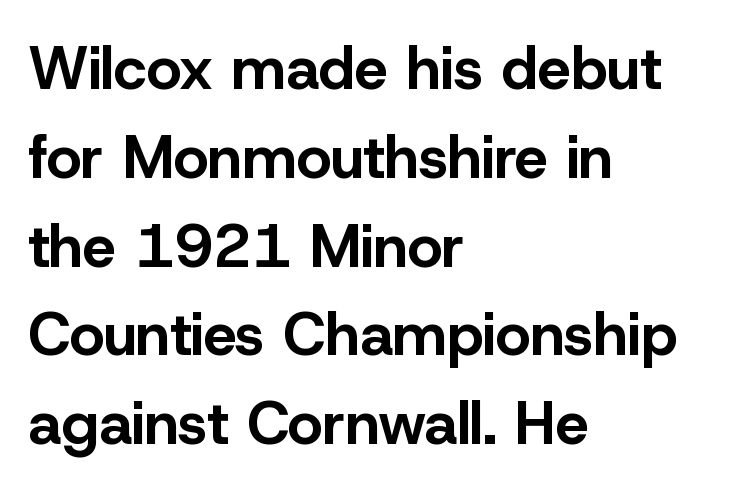
Q: Is the text bold? A: Yes.
Q: Is the text italic (slanted)? A: No, it is upright.
Q: Is the typeface a serif or a sans-serif typeface? A: Sans-serif.
Q: Is the text underlined? A: No.
Q: How is the paragraph aligned? A: Left-aligned.
Q: Is the spacing between letters normal or unusually wide? A: Normal.
Q: Is the spacing between lines tight, normal or loose? A: Normal.
Q: Width (condensed, normal, or wide)? A: Normal.
Q: Stroke contrast? A: Low.
Q: x-height? A: Medium.
Q: Monospaced? A: No.
